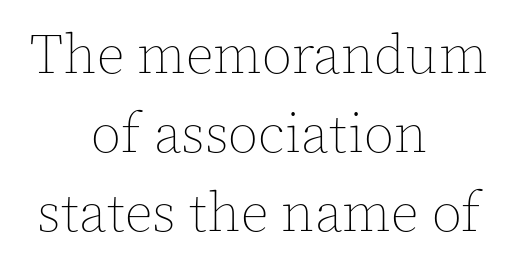
Q: Is the text bold? A: No.
Q: Is the text italic (slanted)? A: No, it is upright.
Q: Is the text underlined? A: No.
Q: How is the paragraph aligned? A: Centered.
Q: Is the spacing between letters normal or unusually wide? A: Normal.
Q: Is the spacing between lines tight, normal or loose? A: Normal.
Q: Width (condensed, normal, or wide)? A: Normal.
Q: x-height? A: Medium.
Q: Monospaced? A: No.
